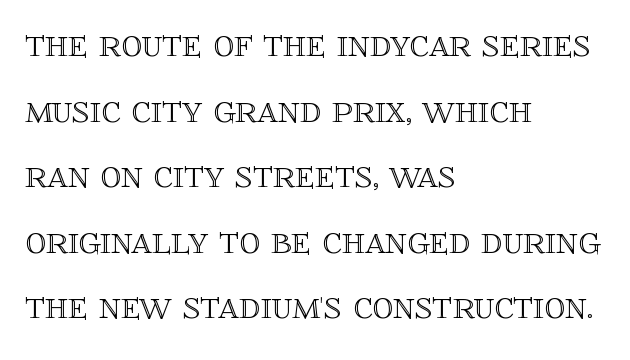
Descender tails drop into unmarked territory. A classic flush-left, rag-right setting is used for this passage. Glyph-to-glyph distance matches everyday printed text. These lines are rendered in a variable-pitch font. Do the letters lean? They stand straight.
